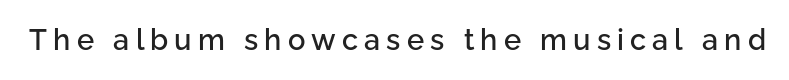
Q: Is the text italic (slanted)? A: No, it is upright.
Q: Is the typeface a serif or a sans-serif typeface? A: Sans-serif.
Q: Is the text underlined? A: No.
Q: Is the spacing between letters normal or unusually wide? A: Unusually wide.
Q: Width (condensed, normal, or wide)? A: Normal.
Q: Stroke contrast? A: Low.
Q: x-height? A: Medium.
Q: Monospaced? A: No.
